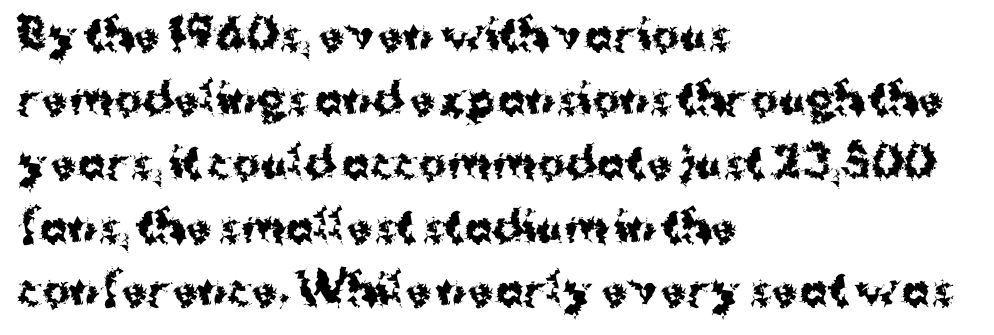
The image shows 42 px bold sans-serif type, upright; set left-aligned, normal line spacing (1.52x), normal letter spacing, not underlined; medium stroke contrast and a medium x-height.
